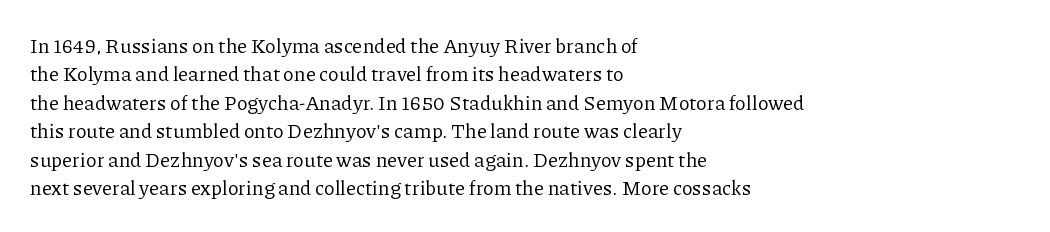
The image shows 20 px text type, upright; set left-aligned, normal line spacing (1.42x), normal letter spacing, not underlined.
